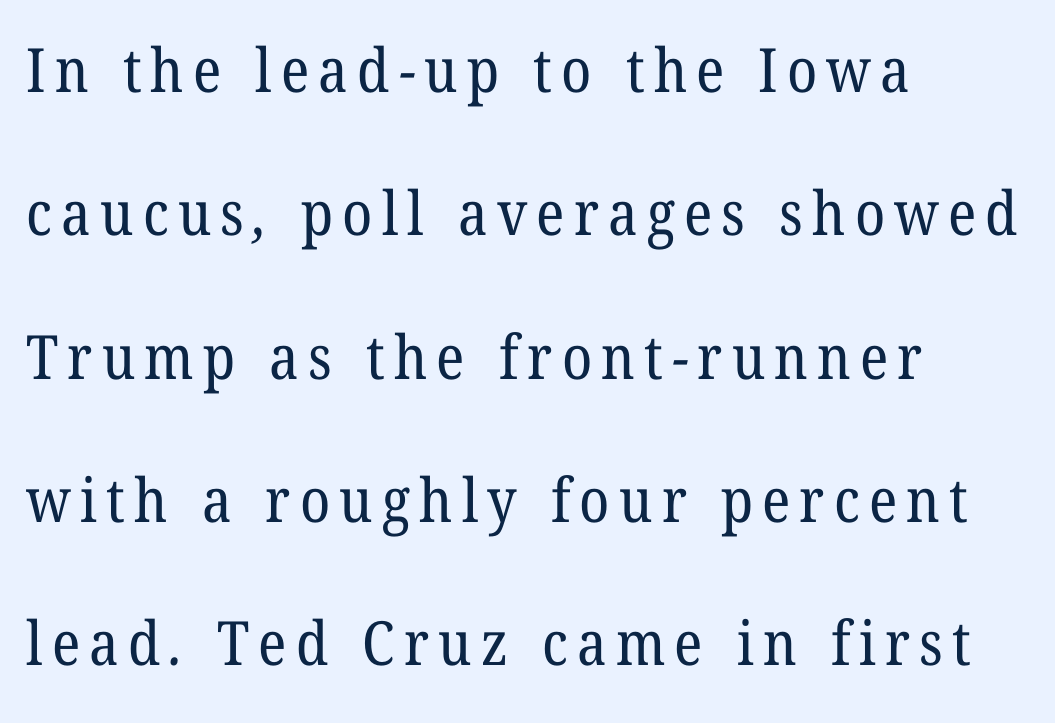
{"serif": "yes", "bold": "no", "weight": "regular", "width": "normal", "stroke_contrast": "low", "x_height": "medium", "monospaced": "no", "underline": "no", "align": "left", "line_spacing": "loose", "line_spacing_ratio": 2.35, "glyph_px": 61}
